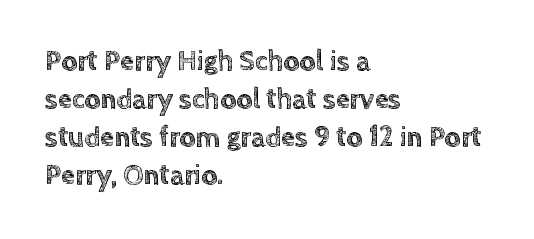
The image shows 28 px text type, upright; set left-aligned, normal line spacing (1.36x), normal letter spacing, not underlined; a large x-height.
